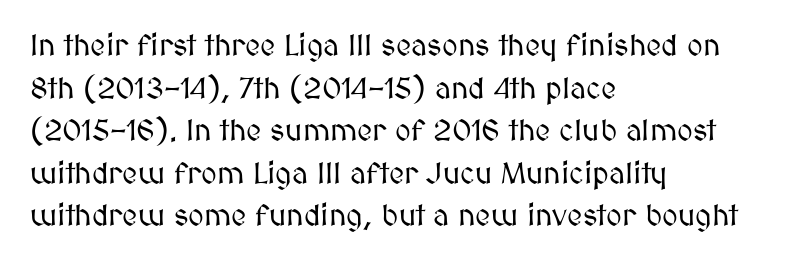
{"italic": "no", "width": "normal", "stroke_contrast": "medium", "x_height": "medium", "monospaced": "no", "underline": "no", "align": "left", "line_spacing": "normal", "line_spacing_ratio": 1.42, "letter_spacing": "normal", "letter_spacing_em": 0.0, "glyph_px": 30}
